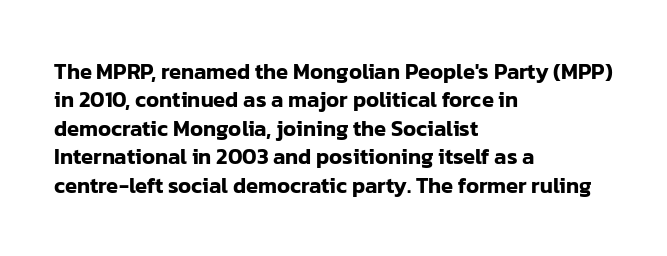
Does extra space separate the letters? No, they use regular spacing. Rows of type keep a routine distance in the vertical direction. Descender tails drop into unmarked territory. No italicization has been applied; the sample stays upright.
